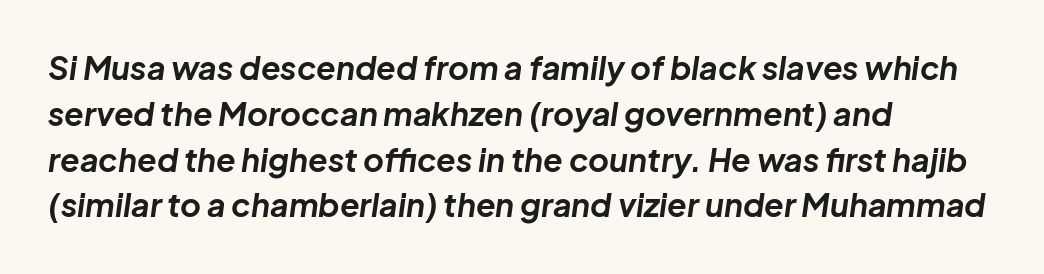
{"italic": "yes", "lean": "right", "slant_degrees": 8, "bold": "yes", "weight": "bold", "width": "normal", "stroke_contrast": "low", "x_height": "medium", "monospaced": "no", "underline": "no", "align": "left", "line_spacing": "normal", "line_spacing_ratio": 1.43, "letter_spacing": "normal", "letter_spacing_em": 0.0, "glyph_px": 32}
